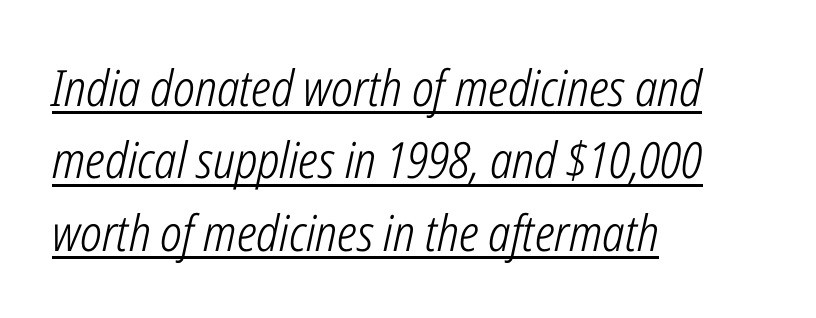
Q: Is the text bold? A: No.
Q: Is the text italic (slanted)? A: Yes, it leans right by about 12 degrees.
Q: Is the text underlined? A: Yes.
Q: How is the paragraph aligned? A: Left-aligned.
Q: Is the spacing between letters normal or unusually wide? A: Normal.
Q: Is the spacing between lines tight, normal or loose? A: Normal.
Q: Width (condensed, normal, or wide)? A: Condensed.
Q: Stroke contrast? A: Low.
Q: x-height? A: Medium.
Q: Monospaced? A: No.
